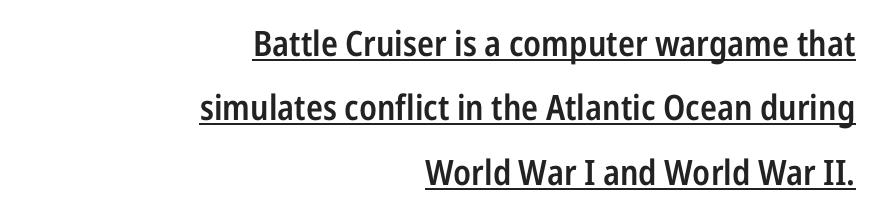
The image shows 35 px semibold, condensed sans-serif type, upright; set right-aligned, line spacing 1.84x, normal letter spacing, underlined; low stroke contrast and a medium x-height.
